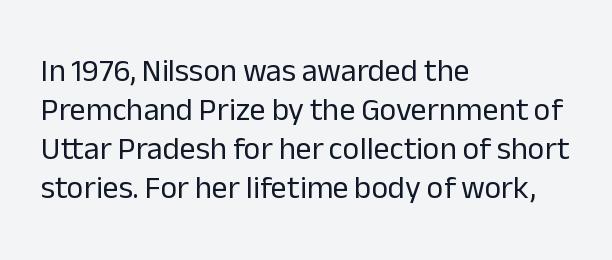
The lettering stays uniformly vertical, giving the passage a roman look. Observe the ordinary spacing: letters are neighbours, not strangers. The foot of each line stays bare and open. The passage is arranged the way most books set body copy — flush left. Stem width sits at or under what a default text font uses. Is this a fixed-width face? No — the glyphs have proportional, varying widths.
